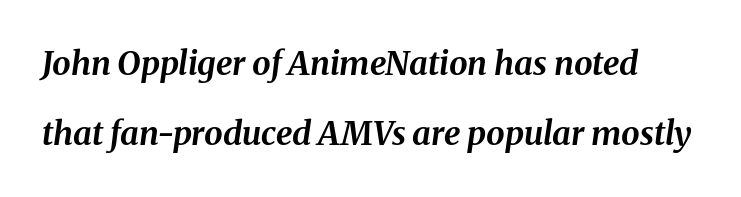
Q: Is the text bold? A: Yes.
Q: Is the text italic (slanted)? A: Yes, it leans right by about 8 degrees.
Q: Is the text underlined? A: No.
Q: Is the spacing between letters normal or unusually wide? A: Normal.
Q: Is the spacing between lines tight, normal or loose? A: Loose.
Q: Width (condensed, normal, or wide)? A: Normal.
Q: Stroke contrast? A: Medium.
Q: x-height? A: Medium.
Q: Monospaced? A: No.
